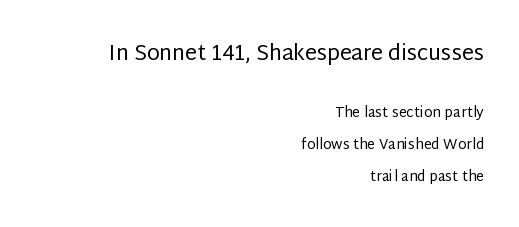
{"italic": "no", "bold": "no", "underline": "no", "align": "right", "line_spacing": "loose", "line_spacing_ratio": 2.3, "letter_spacing": "normal", "letter_spacing_em": 0.0, "larger_block": "first", "size_ratio": 1.5, "glyph_px": 21}
